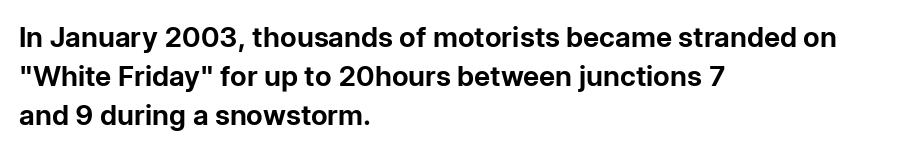
The image shows 28 px bold sans-serif type, upright; set left-aligned, normal line spacing (1.4x), normal letter spacing, not underlined; low stroke contrast and a medium x-height.
